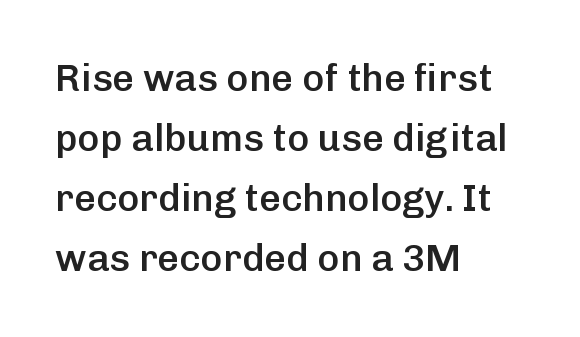
The type sits square on the baseline with zero lean. No word sits above an underline. To sum up the face: it is a sans, with no serifs. Stems and bowls a touch heavier than normal — semibold. Looks like regular typesetting: each glyph gets only the width it needs. The line-height multiplier appears to be the usual default.
